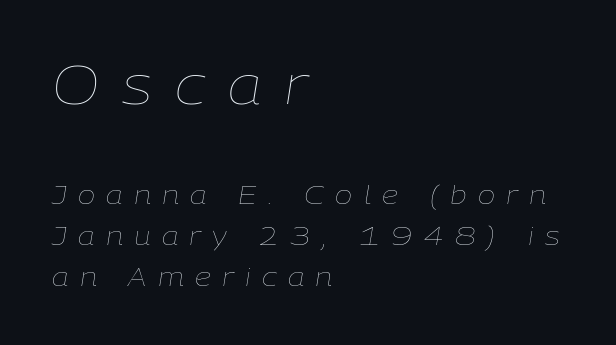
The image shows 53 px thin type, italic (leaning right); set left-aligned, normal line spacing (1.58x), unusually wide letter spacing (+0.43 em), not underlined; the first (top) block is 2.04x larger; low stroke contrast and a medium x-height.
